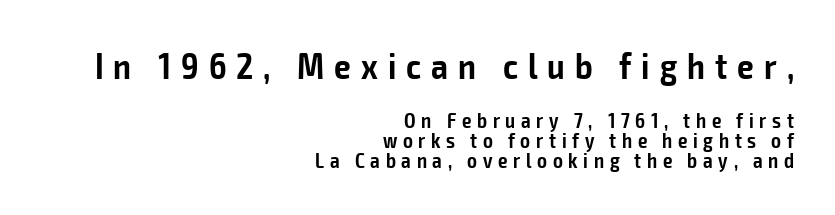
Q: Is the text bold? A: Semi-bold.
Q: Is the text italic (slanted)? A: No, it is upright.
Q: Is the typeface a serif or a sans-serif typeface? A: Sans-serif.
Q: Is the text underlined? A: No.
Q: How is the paragraph aligned? A: Right-aligned.
Q: Is the spacing between letters normal or unusually wide? A: Unusually wide.
Q: Is the spacing between lines tight, normal or loose? A: Tight.
Q: Which block of text is set in a larger size, the first (top) or the second (bottom)? A: The first (top) one.
Q: Width (condensed, normal, or wide)? A: Condensed.
Q: Stroke contrast? A: Low.
Q: x-height? A: Medium.
Q: Monospaced? A: No.
